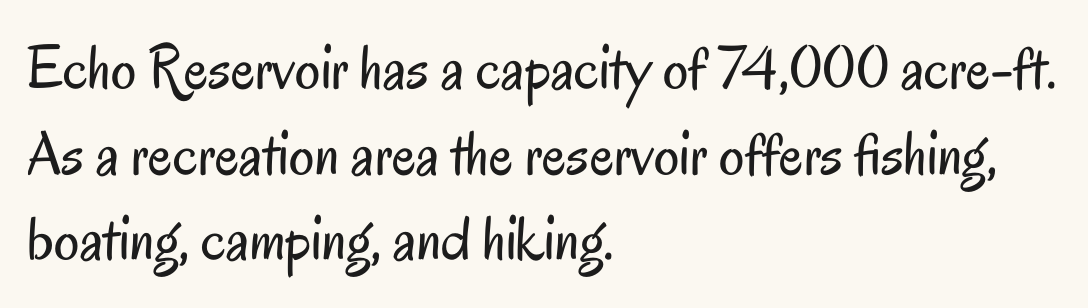
The image shows 63 px regular-weight, condensed sans-serif type, upright; set left-aligned, normal line spacing (1.36x), normal letter spacing, not underlined; low stroke contrast and a small x-height.
